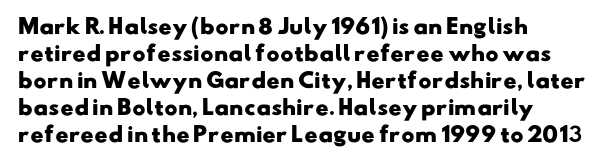
Q: Is the text bold? A: Yes.
Q: Is the text underlined? A: No.
Q: How is the paragraph aligned? A: Left-aligned.
Q: Is the spacing between letters normal or unusually wide? A: Normal.
Q: Is the spacing between lines tight, normal or loose? A: Normal.
